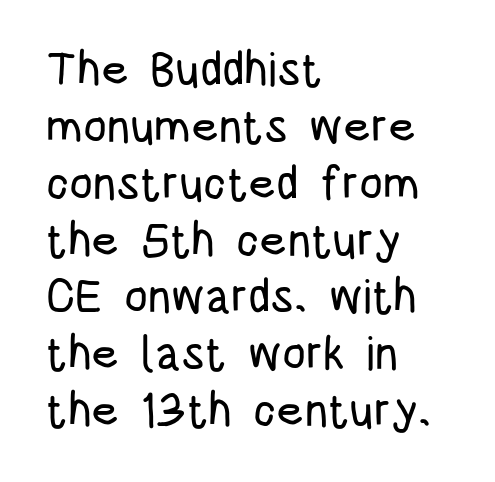
The rendering anchors every line to the left-hand side. The letters carry no serifs — their stems end cleanly without finishing strokes. The baseline area is clear. Unlike italic type, these characters show no tilt at all. Letter spacing: default. Looks like regular typesetting: each glyph gets only the width it needs.
